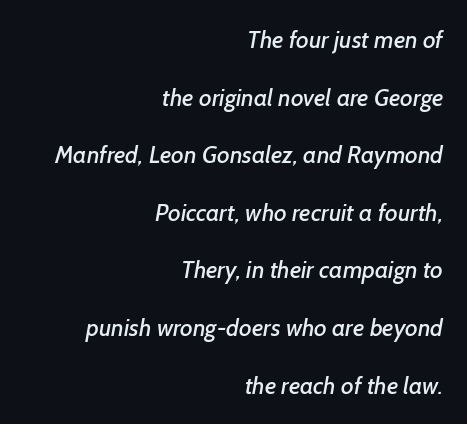
The tracking reads as untouched default to a designer's eye. The rag falls on the left side of this text block. Honestly, the rows look like they've been pulled way apart. The specimen omits any rule beneath the text block's lines.
